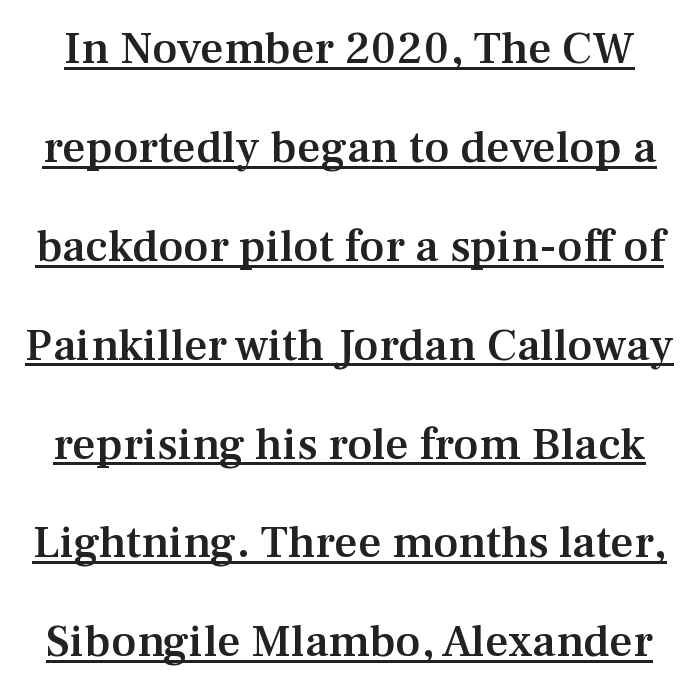
{"serif": "yes", "italic": "no", "bold": "semi", "weight": "semibold", "width": "normal", "stroke_contrast": "medium", "x_height": "medium", "monospaced": "no", "underline": "yes", "line_spacing": "loose", "line_spacing_ratio": 2.15, "letter_spacing": "normal", "letter_spacing_em": 0.0, "glyph_px": 46}
